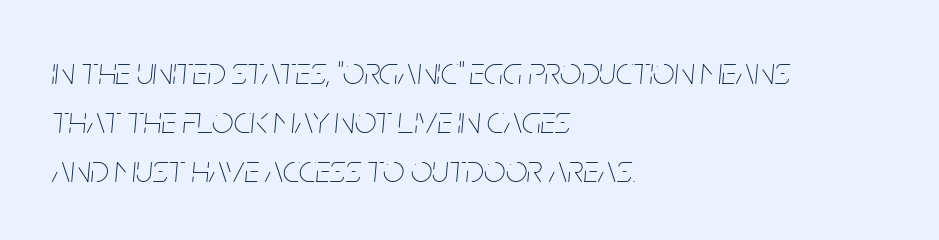
The image shows 38 px thin, condensed type, italic (leaning right); set left-aligned, normal line spacing (1.29x), normal letter spacing, not underlined; low stroke contrast and a large x-height.
